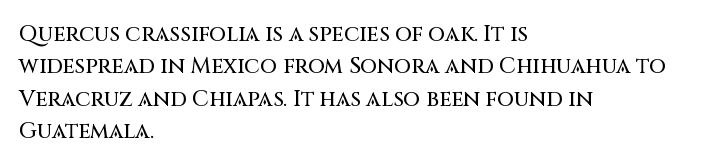
Bare-footed words on every line. The space between consecutive lines is moderate. Caption: standard tracking, unaltered. The lettering holds an erect, upright posture throughout. The text block is weighted toward the left margin, trailing off unevenly rightward.
